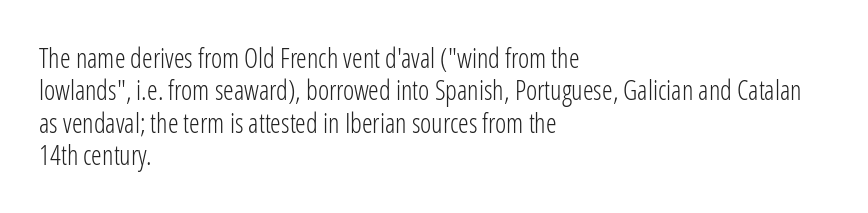
Q: Is the text bold? A: No.
Q: Is the text italic (slanted)? A: No, it is upright.
Q: Is the text underlined? A: No.
Q: How is the paragraph aligned? A: Left-aligned.
Q: Is the spacing between letters normal or unusually wide? A: Normal.
